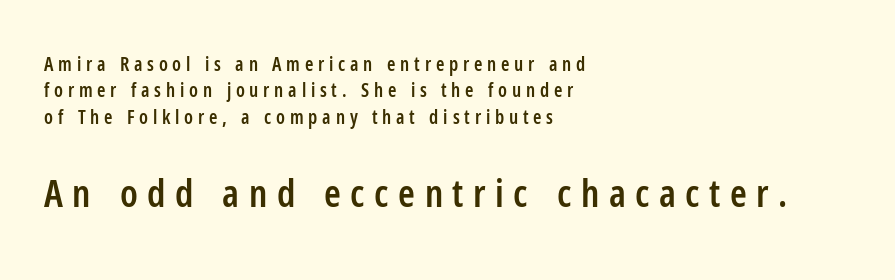
{"serif": "no", "italic": "no", "bold": "semi", "weight": "semibold", "width": "condensed", "stroke_contrast": "low", "x_height": "medium", "monospaced": "no", "underline": "no", "align": "left", "line_spacing": "normal", "line_spacing_ratio": 1.39, "letter_spacing": "wide", "letter_spacing_em": 0.25, "larger_block": "second", "size_ratio": 2.0, "glyph_px": 38}
